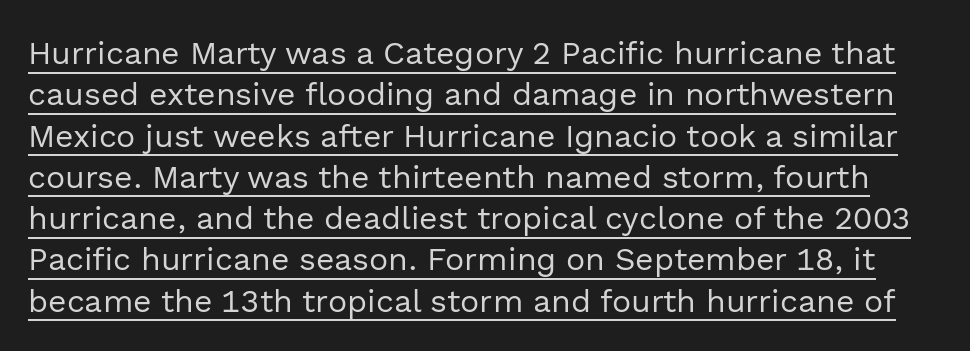
The image shows 32 px regular-weight sans-serif type, upright; set normal line spacing (1.29x), normal letter spacing, underlined; a medium x-height.
